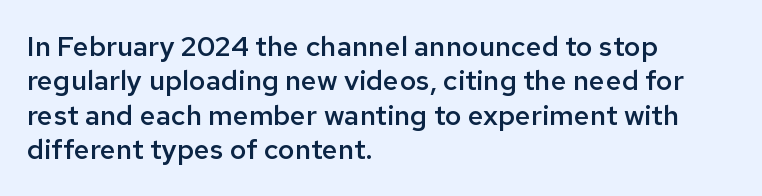
Q: Is the text bold? A: Semi-bold.
Q: Is the text italic (slanted)? A: No, it is upright.
Q: Is the typeface a serif or a sans-serif typeface? A: Sans-serif.
Q: Is the text underlined? A: No.
Q: How is the paragraph aligned? A: Left-aligned.
Q: Is the spacing between letters normal or unusually wide? A: Normal.
Q: Width (condensed, normal, or wide)? A: Normal.
Q: Stroke contrast? A: Low.
Q: x-height? A: Medium.
Q: Monospaced? A: No.
